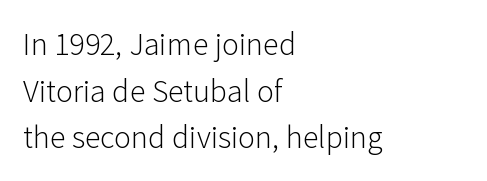
{"serif": "no", "italic": "no", "bold": "no", "weight": "light", "width": "normal", "stroke_contrast": "low", "x_height": "medium", "monospaced": "no", "underline": "no", "align": "left", "line_spacing": "normal", "line_spacing_ratio": 1.46, "letter_spacing": "normal", "letter_spacing_em": 0.0, "glyph_px": 32}
